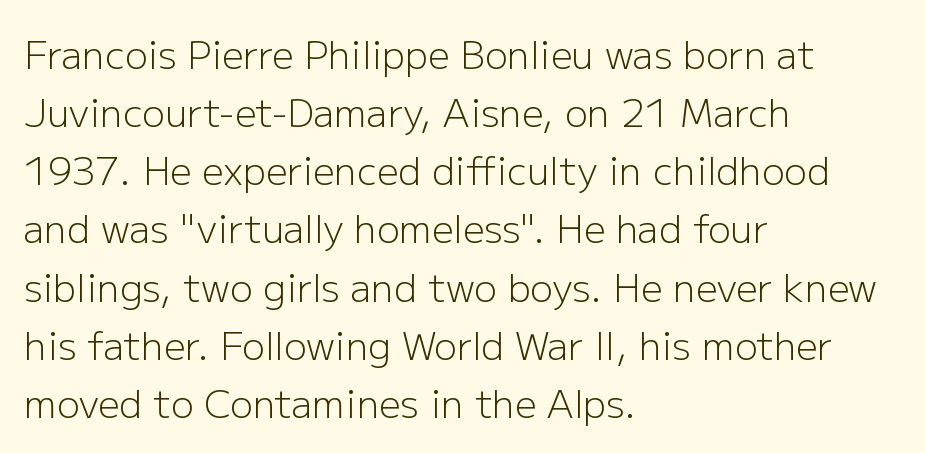
{"serif": "no", "italic": "no", "bold": "no", "weight": "light", "width": "normal", "stroke_contrast": "low", "x_height": "medium", "monospaced": "no", "underline": "no", "align": "left", "line_spacing": "normal", "line_spacing_ratio": 1.53, "letter_spacing": "normal", "letter_spacing_em": 0.0, "glyph_px": 38}
